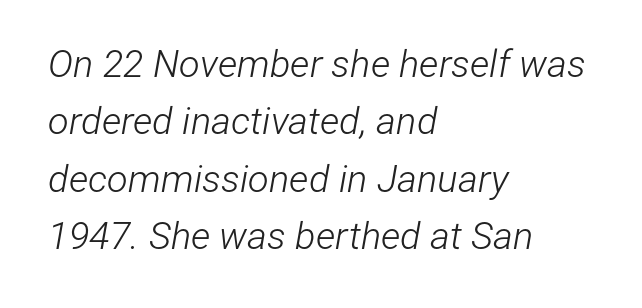
The image shows 38 px light, condensed type, italic (leaning right); set left-aligned, normal line spacing (1.51x), normal letter spacing, not underlined; low stroke contrast and a medium x-height.
